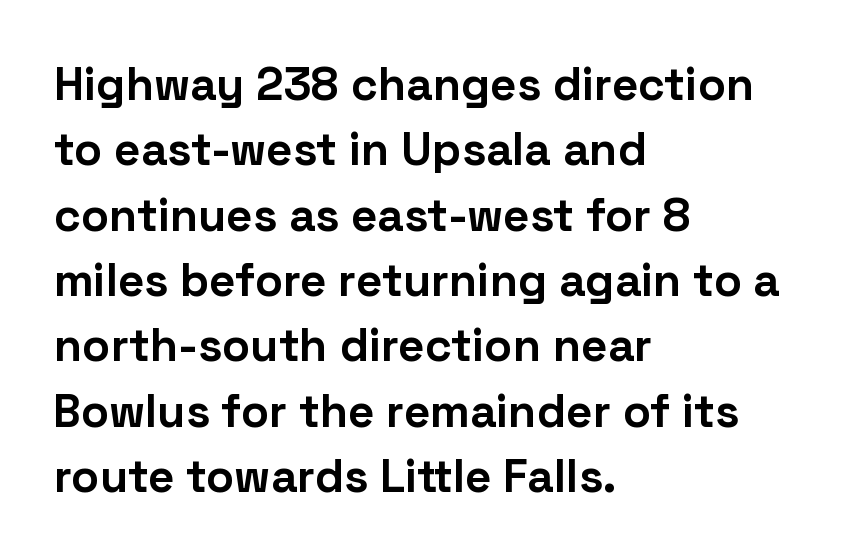
Q: Is the text bold? A: Yes.
Q: Is the text italic (slanted)? A: No, it is upright.
Q: Is the typeface a serif or a sans-serif typeface? A: Sans-serif.
Q: Is the text underlined? A: No.
Q: How is the paragraph aligned? A: Left-aligned.
Q: Is the spacing between letters normal or unusually wide? A: Normal.
Q: Is the spacing between lines tight, normal or loose? A: Normal.
Q: Width (condensed, normal, or wide)? A: Normal.
Q: Stroke contrast? A: Low.
Q: x-height? A: Medium.
Q: Monospaced? A: No.
